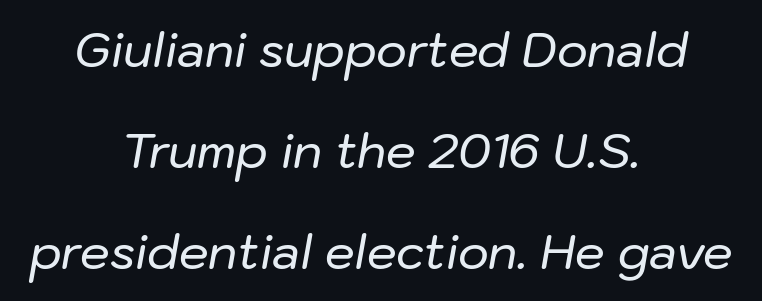
The passage shown stacks its lines with a broad gap. When letters slant like this, we call the style italic. This rendering uses center alignment, leaving both contours irregular but symmetric. Has an underline been added? It has not.
